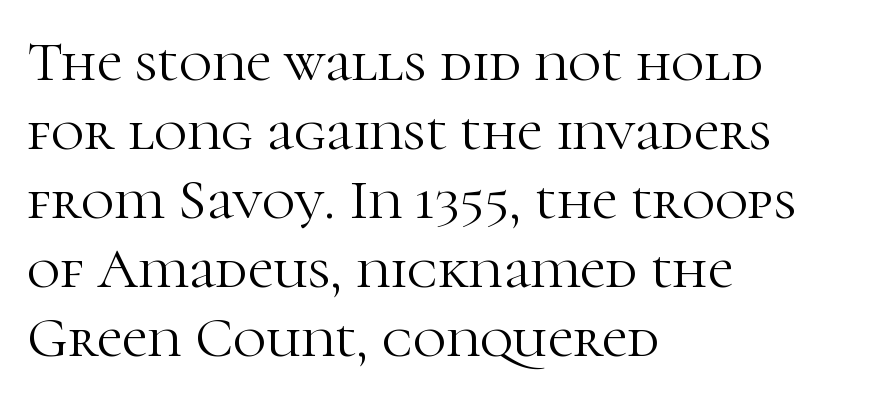
Q: Is the text bold? A: No.
Q: Is the text italic (slanted)? A: No, it is upright.
Q: Is the typeface a serif or a sans-serif typeface? A: Serif.
Q: Is the text underlined? A: No.
Q: How is the paragraph aligned? A: Left-aligned.
Q: Is the spacing between letters normal or unusually wide? A: Normal.
Q: Width (condensed, normal, or wide)? A: Normal.
Q: Stroke contrast? A: High.
Q: x-height? A: Medium.
Q: Monospaced? A: No.
